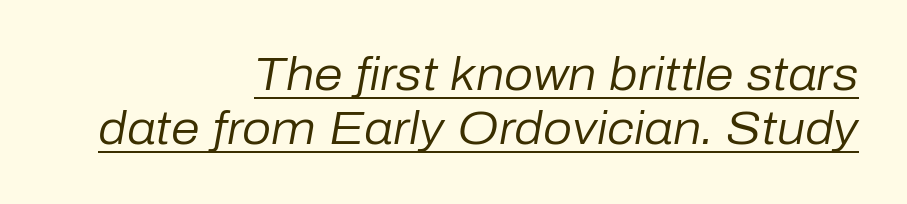
{"italic": "yes", "lean": "right", "slant_degrees": 10, "bold": "no", "weight": "regular", "width": "normal", "stroke_contrast": "low", "x_height": "medium", "monospaced": "no", "underline": "yes", "align": "right", "line_spacing_ratio": 1.18, "letter_spacing": "normal", "letter_spacing_em": 0.0, "glyph_px": 46}
